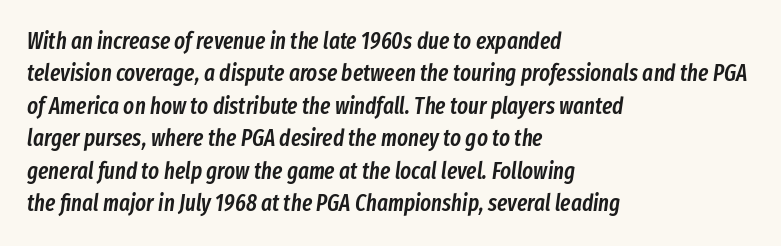
{"italic": "yes", "lean": "right", "slant_degrees": 8, "bold": "semi", "underline": "no", "align": "left", "line_spacing": "normal", "line_spacing_ratio": 1.41, "letter_spacing": "normal", "letter_spacing_em": 0.0, "glyph_px": 23}
